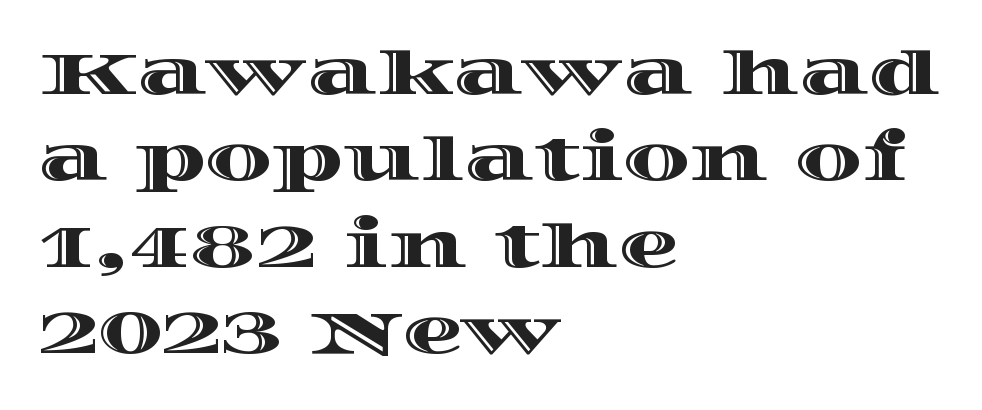
Q: Is the text italic (slanted)? A: No, it is upright.
Q: Is the text underlined? A: No.
Q: How is the paragraph aligned? A: Left-aligned.
Q: Is the spacing between letters normal or unusually wide? A: Normal.
Q: Is the spacing between lines tight, normal or loose? A: Normal.
Q: Width (condensed, normal, or wide)? A: Wide.
Q: x-height? A: Large.
Q: Monospaced? A: No.
